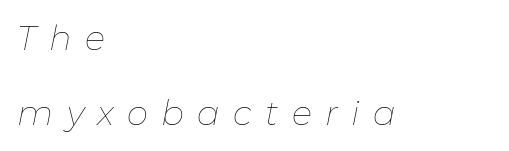
Q: Is the text bold? A: No.
Q: Is the text italic (slanted)? A: Yes, it leans right by about 11 degrees.
Q: Is the text underlined? A: No.
Q: How is the paragraph aligned? A: Left-aligned.
Q: Is the spacing between letters normal or unusually wide? A: Unusually wide.
Q: Is the spacing between lines tight, normal or loose? A: Loose.
Q: Width (condensed, normal, or wide)? A: Normal.
Q: Stroke contrast? A: Low.
Q: x-height? A: Medium.
Q: Monospaced? A: No.
